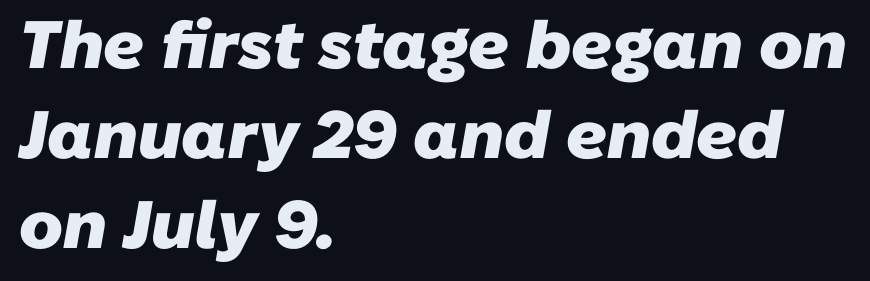
{"serif": "no", "bold": "yes", "weight": "heavy", "width": "normal", "stroke_contrast": "low", "x_height": "medium", "monospaced": "no", "underline": "no", "align": "left", "line_spacing": "normal", "line_spacing_ratio": 1.34, "letter_spacing": "normal", "letter_spacing_em": 0.0, "glyph_px": 67}
